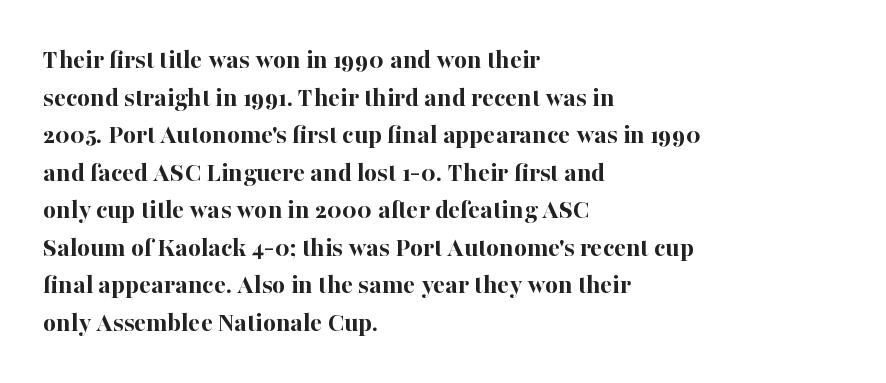
{"serif": "yes", "italic": "no", "bold": "yes", "weight": "bold", "width": "normal", "stroke_contrast": "high", "x_height": "medium", "monospaced": "no", "underline": "no", "align": "left", "line_spacing": "normal", "line_spacing_ratio": 1.34, "letter_spacing": "normal", "letter_spacing_em": 0.0, "glyph_px": 28}
